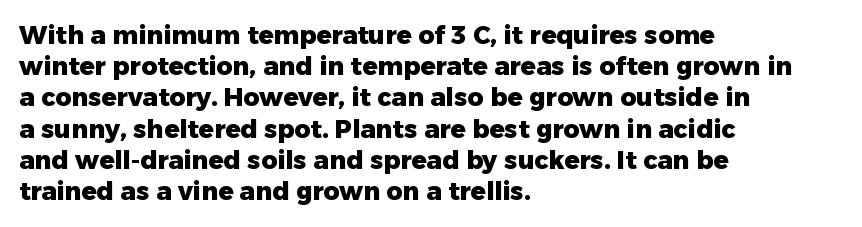
{"italic": "no", "bold": "yes", "underline": "no", "align": "left", "line_spacing": "normal", "line_spacing_ratio": 1.25, "letter_spacing": "normal", "letter_spacing_em": 0.0, "glyph_px": 25}
